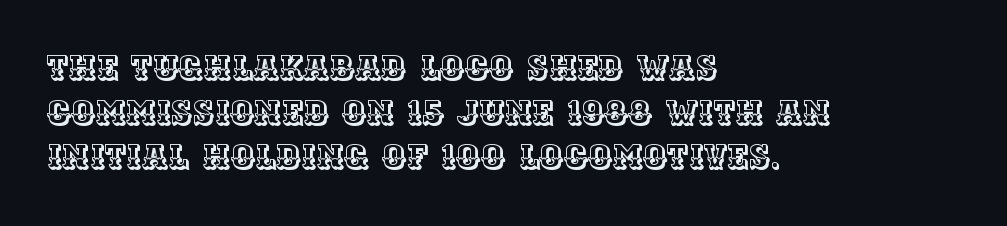
You could not count columns in this text — the font is proportionally spaced. A roman cut, with each character standing at attention. Leftover space on each line is placed entirely after the last word. Descender tails drop into unmarked territory. No extra tracking has been applied to these lines.
